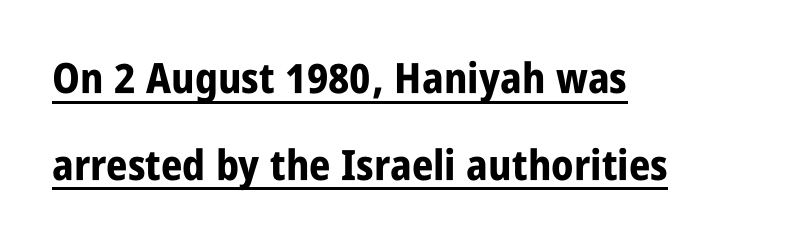
Leading: increased. Regarding serifs, this sample does without them. The letters stand straight up with perfectly vertical stems. Is the block centered? No — it sits flush against the left margin.
